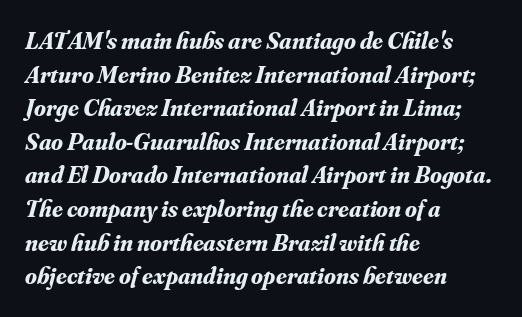
The image shows 24 px bold type, italic (leaning right); set left-aligned, normal line spacing (1.4x), normal letter spacing, not underlined.
